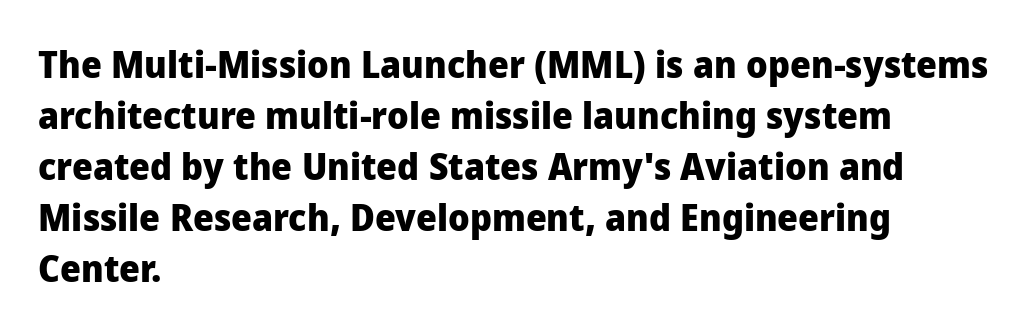
Q: Is the text bold? A: Yes.
Q: Is the text italic (slanted)? A: No, it is upright.
Q: Is the typeface a serif or a sans-serif typeface? A: Sans-serif.
Q: Is the text underlined? A: No.
Q: How is the paragraph aligned? A: Left-aligned.
Q: Is the spacing between letters normal or unusually wide? A: Normal.
Q: Is the spacing between lines tight, normal or loose? A: Normal.
Q: Width (condensed, normal, or wide)? A: Normal.
Q: Stroke contrast? A: Low.
Q: x-height? A: Medium.
Q: Monospaced? A: No.
